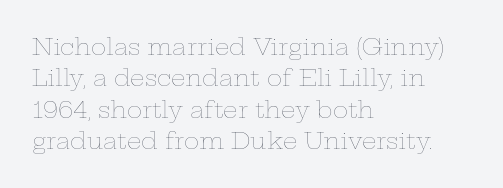
{"italic": "no", "bold": "no", "underline": "no", "align": "left", "line_spacing": "normal", "line_spacing_ratio": 1.36, "letter_spacing": "normal", "letter_spacing_em": 0.0, "glyph_px": 23}
